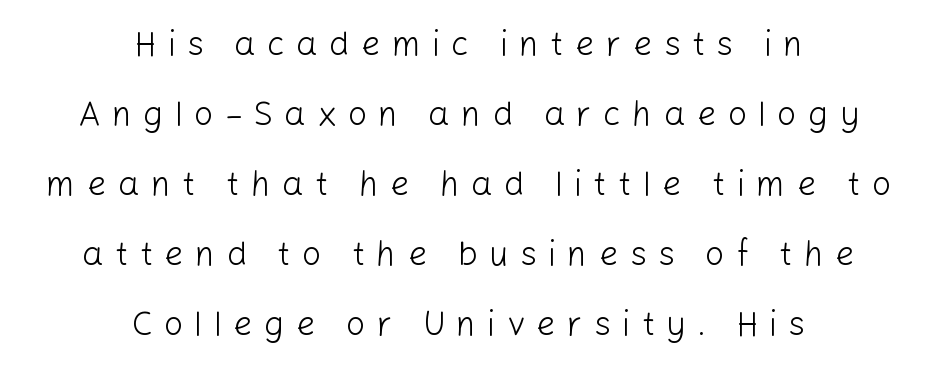
{"serif": "no", "italic": "no", "bold": "no", "weight": "light", "width": "normal", "stroke_contrast": "low", "x_height": "medium", "monospaced": "no", "underline": "no", "align": "center", "line_spacing": "loose", "line_spacing_ratio": 2.06, "letter_spacing": "wide", "letter_spacing_em": 0.33, "glyph_px": 34}
